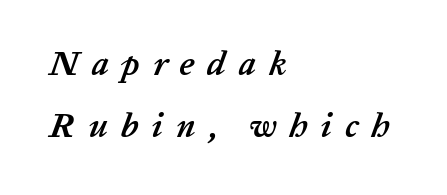
The image shows 34 px semibold type, italic (leaning right); set left-aligned, line spacing 1.81x, unusually wide letter spacing (+0.38 em), not underlined; low stroke contrast and a medium x-height.
